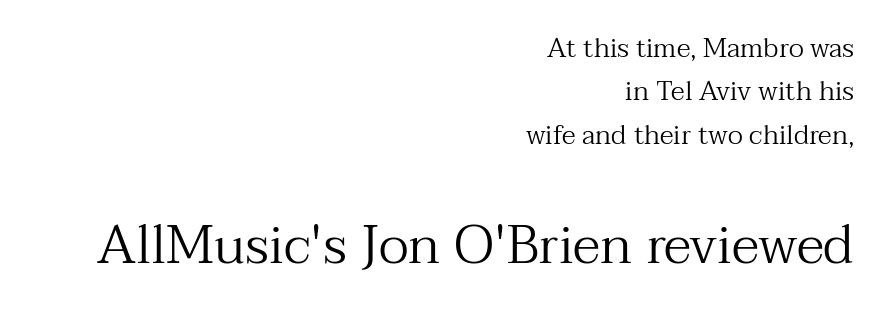
The image shows 54 px regular-weight serif type, upright; set right-aligned, normal line spacing (1.61x), normal letter spacing, not underlined; the second (bottom) block is 2.0x larger; medium stroke contrast and a medium x-height.
